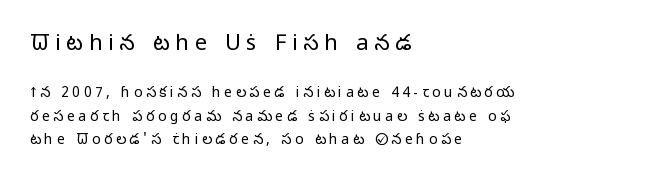
Q: Is the text bold? A: No.
Q: Is the text italic (slanted)? A: No, it is upright.
Q: Is the text underlined? A: No.
Q: How is the paragraph aligned? A: Left-aligned.
Q: Is the spacing between letters normal or unusually wide? A: Unusually wide.
Q: Is the spacing between lines tight, normal or loose? A: Normal.
Q: Which block of text is set in a larger size, the first (top) or the second (bottom)? A: The first (top) one.
